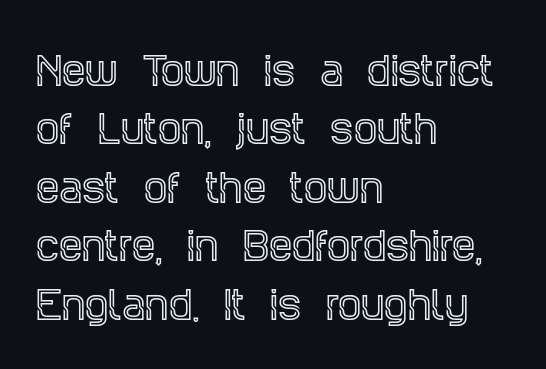
A serif font was chosen for this passage. The typography opts for an upright posture over an oblique one. The area under the type is left untouched. The line-height multiplier appears to be the usual default. Is the letter spacing exaggerated? No — it looks like the ordinary default.
